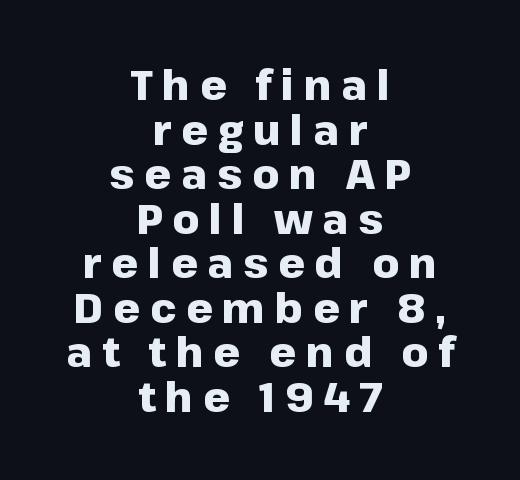
Q: Is the text bold? A: Yes.
Q: Is the text italic (slanted)? A: No, it is upright.
Q: Is the typeface a serif or a sans-serif typeface? A: Sans-serif.
Q: Is the text underlined? A: No.
Q: How is the paragraph aligned? A: Centered.
Q: Is the spacing between letters normal or unusually wide? A: Unusually wide.
Q: Is the spacing between lines tight, normal or loose? A: Tight.
Q: Width (condensed, normal, or wide)? A: Normal.
Q: Stroke contrast? A: Low.
Q: x-height? A: Medium.
Q: Monospaced? A: No.
